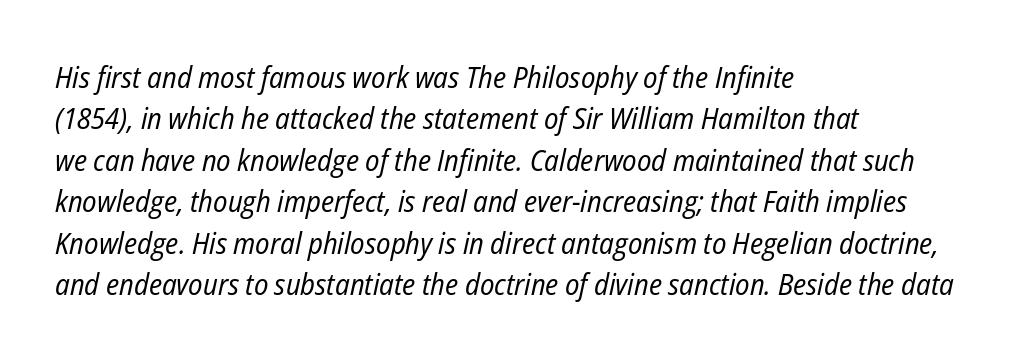
{"italic": "yes", "lean": "right", "slant_degrees": 12, "bold": "no", "weight": "regular", "width": "condensed", "stroke_contrast": "low", "x_height": "medium", "monospaced": "no", "underline": "no", "align": "left", "line_spacing": "normal", "line_spacing_ratio": 1.38, "letter_spacing": "normal", "letter_spacing_em": 0.0, "glyph_px": 30}
